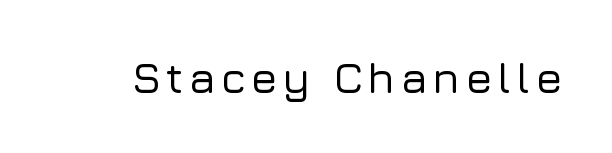
The rendering uses natural spacing where letterforms have individual widths. Font category for this specimen: sans-serif. These lines were composed using upright roman letters. Descender tails drop into unmarked territory.
